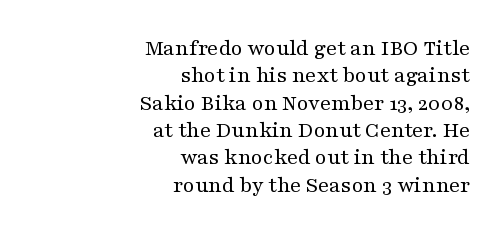
No letter is thick-stroked: the sample isn't bold. Does extra space separate the letters? No, they use regular spacing. Nope, not italic — everything's standing straight. The gap between lines stays unmarked. The lines in this sample share a right terminus and differ only in where they begin.
